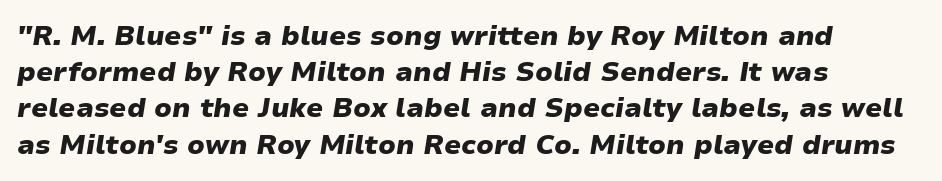
{"italic": "yes", "lean": "right", "slant_degrees": 9, "bold": "yes", "underline": "no", "align": "left", "line_spacing": "normal", "line_spacing_ratio": 1.34, "letter_spacing": "normal", "letter_spacing_em": 0.0, "glyph_px": 27}
